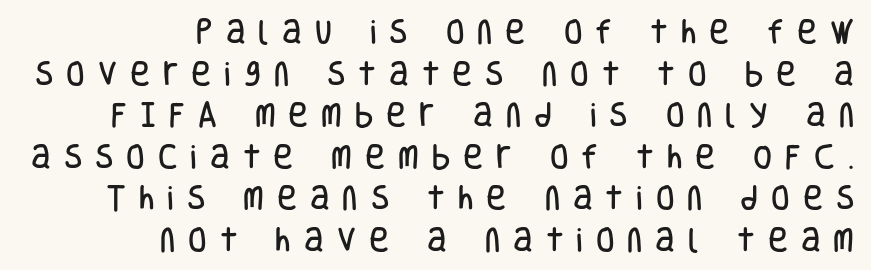
{"italic": "no", "underline": "no", "align": "right", "line_spacing": "normal", "line_spacing_ratio": 1.54, "letter_spacing": "wide", "letter_spacing_em": 0.48, "glyph_px": 27}
